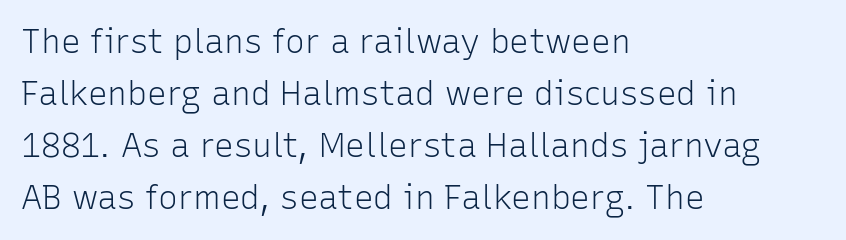
The image shows 33 px light sans-serif type, upright; set left-aligned, normal line spacing (1.58x), normal letter spacing, not underlined; low stroke contrast and a medium x-height.
